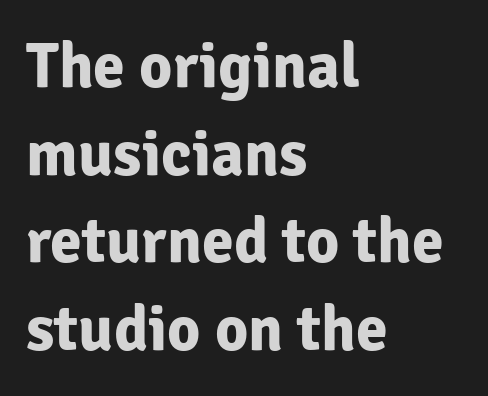
The image shows 64 px bold sans-serif type, upright; set left-aligned, normal line spacing (1.37x), normal letter spacing, not underlined; low stroke contrast and a medium x-height.
